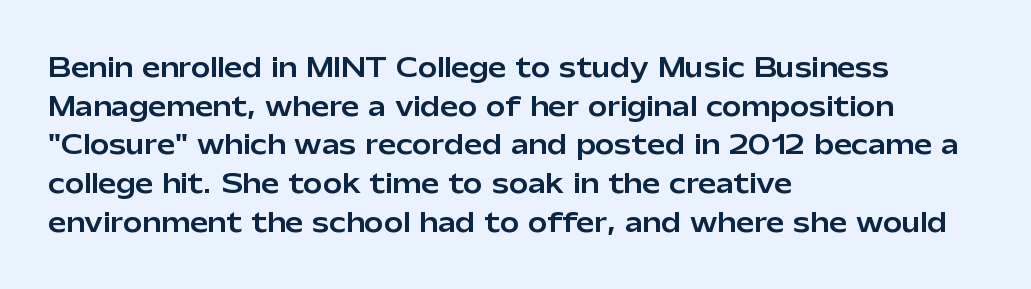
The image shows 26 px text type, upright; set left-aligned, normal line spacing (1.49x), normal letter spacing, not underlined.
